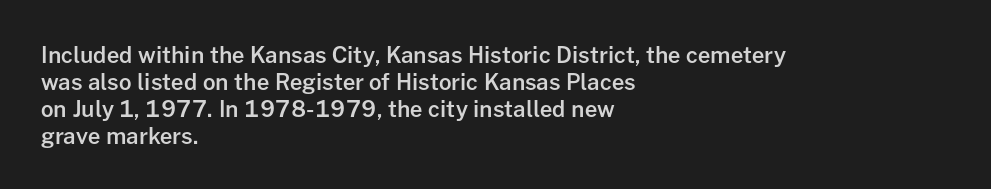
The image shows 22 px text type, upright; set left-aligned, line spacing 1.22x, normal letter spacing, not underlined.
